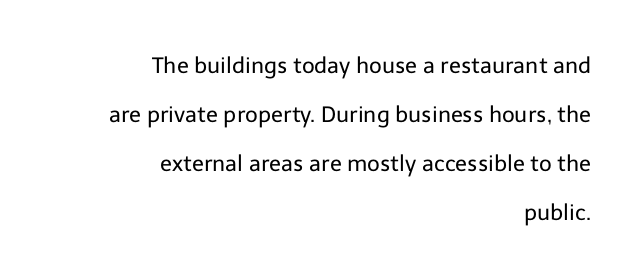
The image shows 22 px text type, upright; set right-aligned, loose line spacing (2.22x), normal letter spacing, not underlined.
